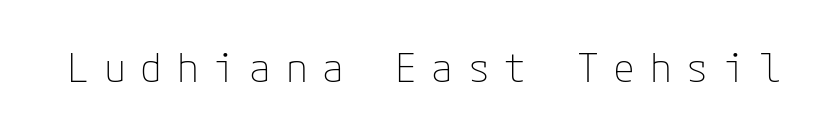
Q: Is the text bold? A: No.
Q: Is the text italic (slanted)? A: No, it is upright.
Q: Is the typeface a serif or a sans-serif typeface? A: Sans-serif.
Q: Is the text underlined? A: No.
Q: Is the spacing between letters normal or unusually wide? A: Unusually wide.
Q: Width (condensed, normal, or wide)? A: Normal.
Q: Stroke contrast? A: Low.
Q: x-height? A: Medium.
